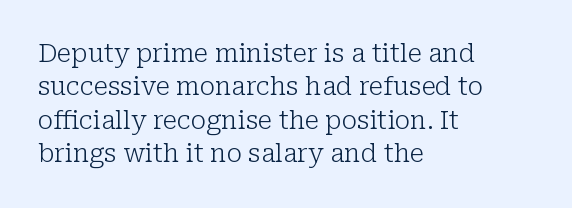
The image shows 25 px text type, upright; set left-aligned, normal line spacing (1.34x), normal letter spacing, not underlined.
